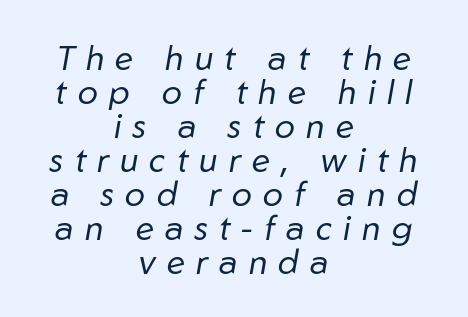
Q: Is the text bold? A: No.
Q: Is the text italic (slanted)? A: Yes, it leans right by about 10 degrees.
Q: Is the text underlined? A: No.
Q: How is the paragraph aligned? A: Centered.
Q: Is the spacing between letters normal or unusually wide? A: Unusually wide.
Q: Is the spacing between lines tight, normal or loose? A: Tight.
Q: Width (condensed, normal, or wide)? A: Normal.
Q: Stroke contrast? A: Low.
Q: x-height? A: Medium.
Q: Monospaced? A: No.
